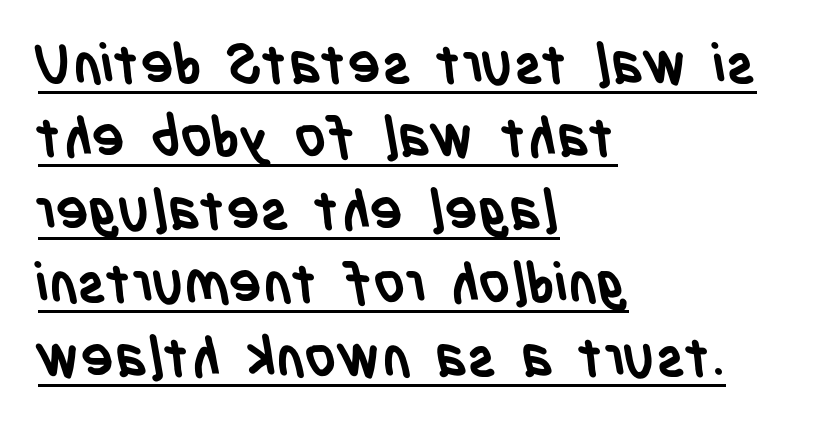
This sample carries an underscore along the baseline area. Short and long lines alike share a common starting point at left. Quick note: interline space is typical. You'd pick this weight for a headline — it's a proper bold.
